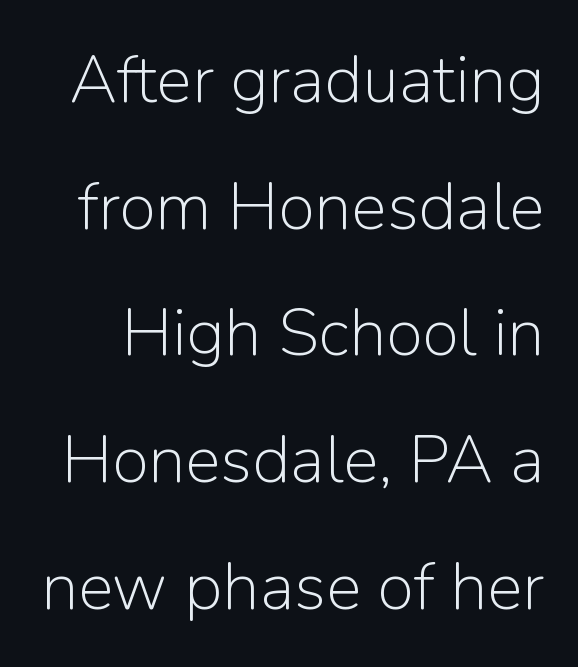
Q: Is the text bold? A: No.
Q: Is the text italic (slanted)? A: No, it is upright.
Q: Is the typeface a serif or a sans-serif typeface? A: Sans-serif.
Q: Is the text underlined? A: No.
Q: Is the spacing between letters normal or unusually wide? A: Normal.
Q: Width (condensed, normal, or wide)? A: Normal.
Q: Stroke contrast? A: Low.
Q: x-height? A: Medium.
Q: Monospaced? A: No.
